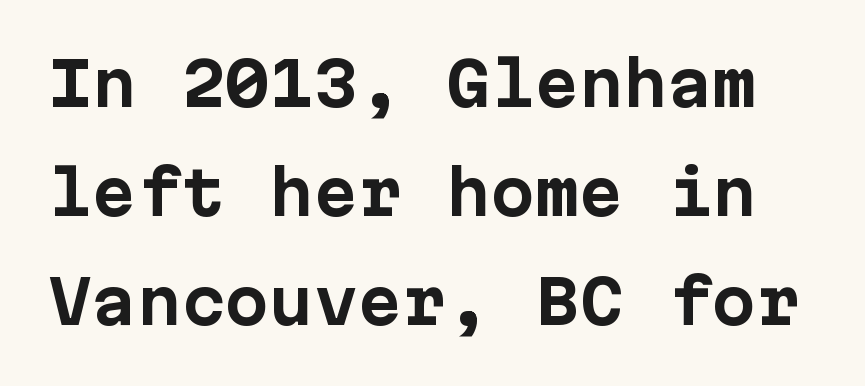
Q: Is the text bold? A: Yes.
Q: Is the text italic (slanted)? A: No, it is upright.
Q: Is the typeface a serif or a sans-serif typeface? A: Sans-serif.
Q: Is the text underlined? A: No.
Q: Is the spacing between letters normal or unusually wide? A: Normal.
Q: Width (condensed, normal, or wide)? A: Normal.
Q: Stroke contrast? A: Low.
Q: x-height? A: Medium.
Q: Monospaced? A: Yes.
